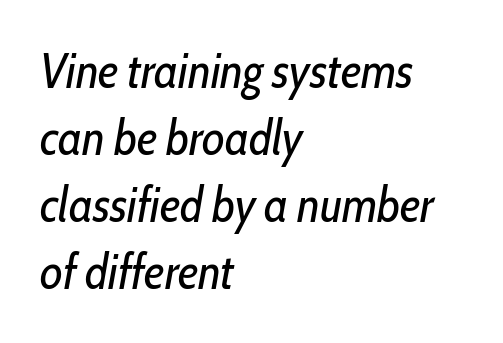
Q: Is the text bold? A: No.
Q: Is the text italic (slanted)? A: Yes, it leans right by about 10 degrees.
Q: Is the text underlined? A: No.
Q: How is the paragraph aligned? A: Left-aligned.
Q: Is the spacing between letters normal or unusually wide? A: Normal.
Q: Is the spacing between lines tight, normal or loose? A: Normal.
Q: Width (condensed, normal, or wide)? A: Condensed.
Q: Stroke contrast? A: Low.
Q: x-height? A: Medium.
Q: Monospaced? A: No.
